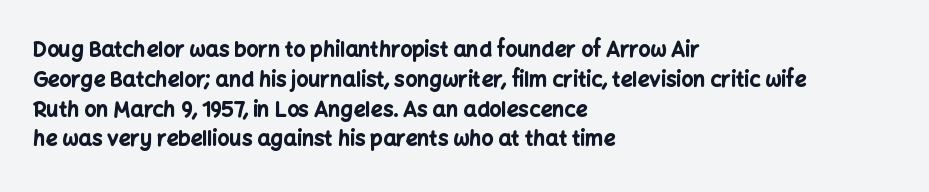
A bare baseline throughout the passage. Heavy-handed strokes throughout: this text is bold. Style check: upright. The setting favours the left margin, as ordinary paragraphs usually do. How are the letters spaced? Ordinarily, with no added tracking.
